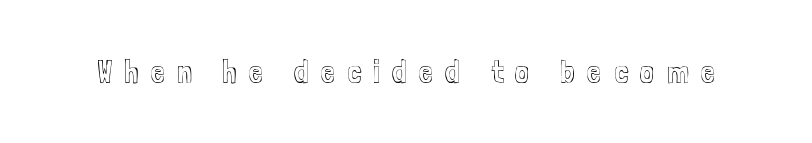
The image shows 32 px condensed type, upright; set unusually wide letter spacing (+0.38 em), not underlined; a medium x-height.
